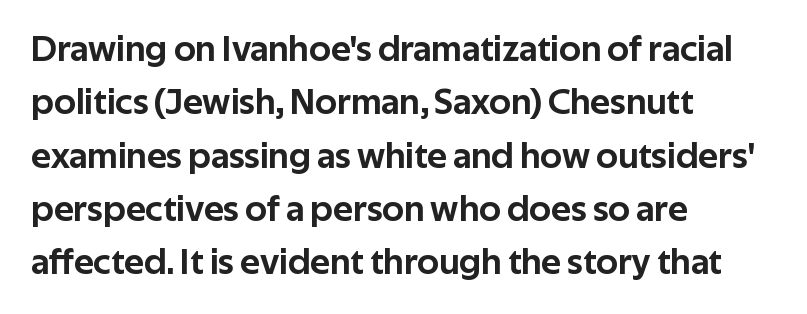
{"serif": "no", "italic": "no", "width": "normal", "stroke_contrast": "low", "x_height": "medium", "monospaced": "no", "underline": "no", "align": "left", "line_spacing": "normal", "line_spacing_ratio": 1.44, "letter_spacing": "normal", "letter_spacing_em": 0.0, "glyph_px": 37}
